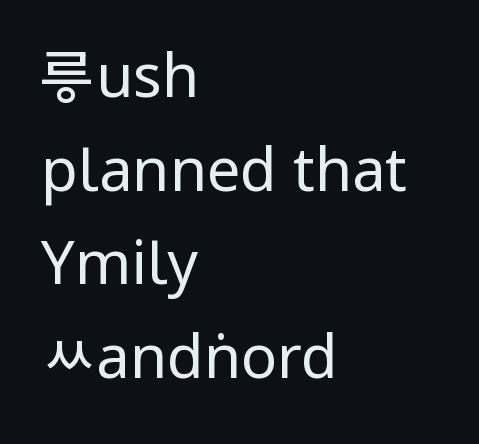
Q: Is the text bold? A: No.
Q: Is the text italic (slanted)? A: No, it is upright.
Q: Is the typeface a serif or a sans-serif typeface? A: Sans-serif.
Q: Is the text underlined? A: No.
Q: How is the paragraph aligned? A: Left-aligned.
Q: Is the spacing between letters normal or unusually wide? A: Normal.
Q: Is the spacing between lines tight, normal or loose? A: Normal.
Q: Width (condensed, normal, or wide)? A: Condensed.
Q: Stroke contrast? A: Low.
Q: x-height? A: Large.
Q: Monospaced? A: No.
